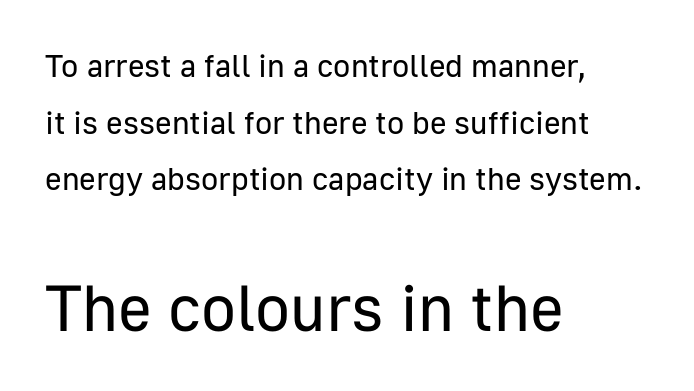
Q: Is the text bold? A: No.
Q: Is the text italic (slanted)? A: No, it is upright.
Q: Is the typeface a serif or a sans-serif typeface? A: Sans-serif.
Q: Is the text underlined? A: No.
Q: How is the paragraph aligned? A: Left-aligned.
Q: Is the spacing between letters normal or unusually wide? A: Normal.
Q: Which block of text is set in a larger size, the first (top) or the second (bottom)? A: The second (bottom) one.
Q: Width (condensed, normal, or wide)? A: Normal.
Q: Stroke contrast? A: Low.
Q: x-height? A: Medium.
Q: Monospaced? A: No.
